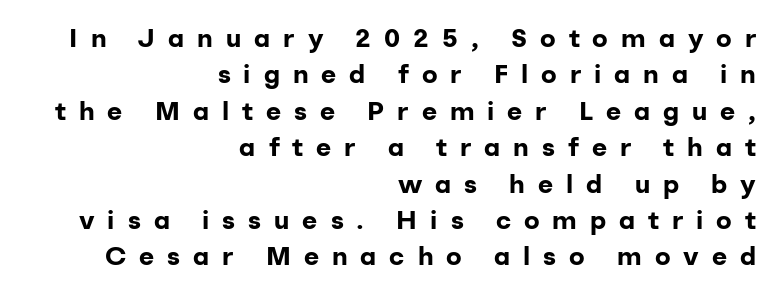
{"italic": "no", "bold": "yes", "underline": "no", "align": "right", "line_spacing": "normal", "line_spacing_ratio": 1.4, "letter_spacing": "wide", "letter_spacing_em": 0.5, "glyph_px": 26}
